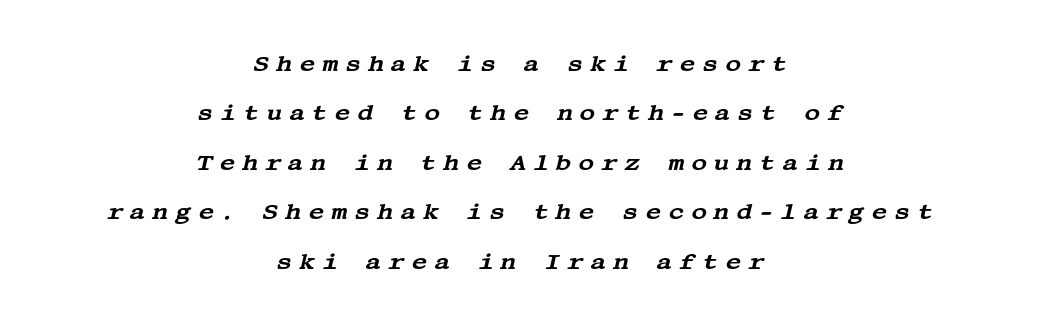
{"italic": "yes", "lean": "right", "slant_degrees": 13, "underline": "no", "align": "center", "line_spacing": "loose", "line_spacing_ratio": 2.25, "letter_spacing": "wide", "letter_spacing_em": 0.3, "glyph_px": 22}
